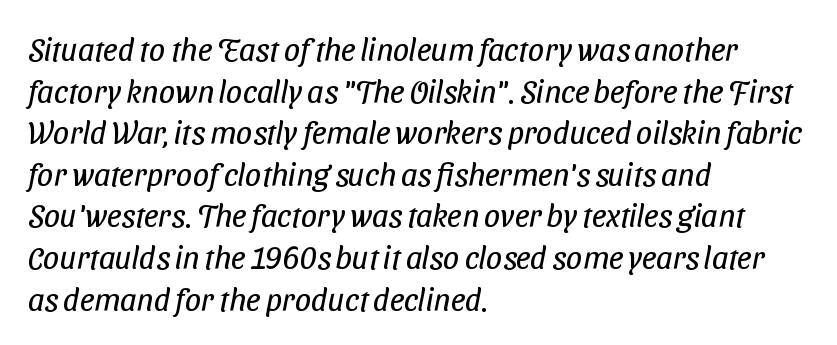
{"serif": "no", "bold": "no", "weight": "regular", "width": "condensed", "stroke_contrast": "low", "x_height": "medium", "monospaced": "no", "underline": "no", "align": "left", "line_spacing": "normal", "line_spacing_ratio": 1.3, "letter_spacing": "normal", "letter_spacing_em": 0.0, "glyph_px": 32}
